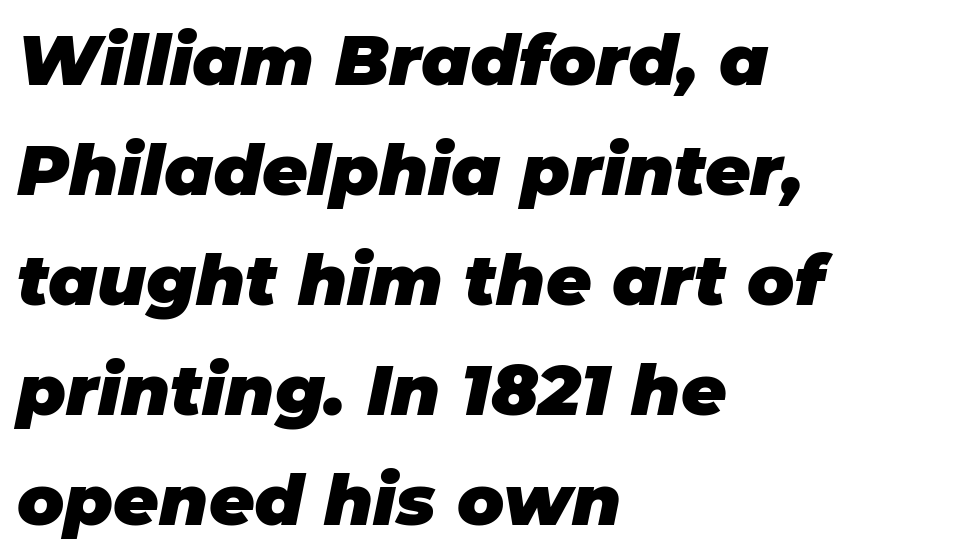
The image shows 70 px heavy type, italic (leaning right); set left-aligned, normal line spacing (1.57x), normal letter spacing, not underlined; low stroke contrast and a large x-height.
